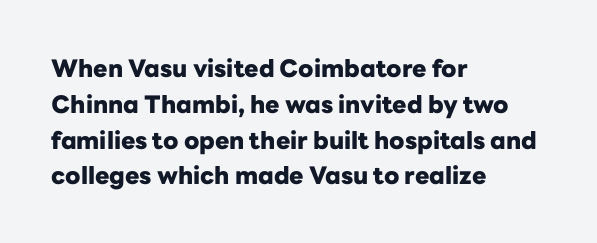
Q: Is the text bold? A: Yes.
Q: Is the text italic (slanted)? A: No, it is upright.
Q: Is the text underlined? A: No.
Q: How is the paragraph aligned? A: Left-aligned.
Q: Is the spacing between letters normal or unusually wide? A: Normal.
Q: Is the spacing between lines tight, normal or loose? A: Normal.
